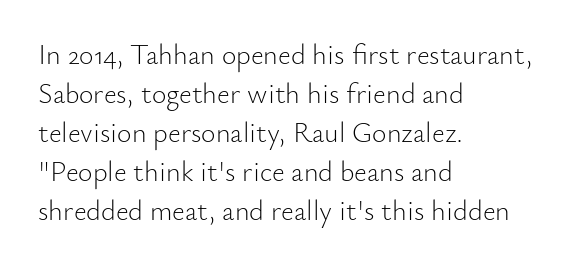
{"serif": "no", "italic": "no", "bold": "no", "weight": "light", "width": "normal", "stroke_contrast": "low", "x_height": "small", "monospaced": "no", "underline": "no", "align": "left", "line_spacing": "normal", "line_spacing_ratio": 1.39, "letter_spacing": "normal", "letter_spacing_em": 0.0, "glyph_px": 28}
